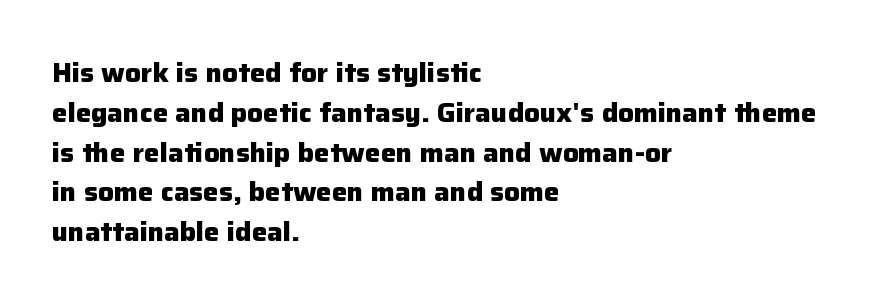
Q: Is the text bold? A: Yes.
Q: Is the text italic (slanted)? A: No, it is upright.
Q: Is the text underlined? A: No.
Q: How is the paragraph aligned? A: Left-aligned.
Q: Is the spacing between letters normal or unusually wide? A: Normal.
Q: Is the spacing between lines tight, normal or loose? A: Normal.
